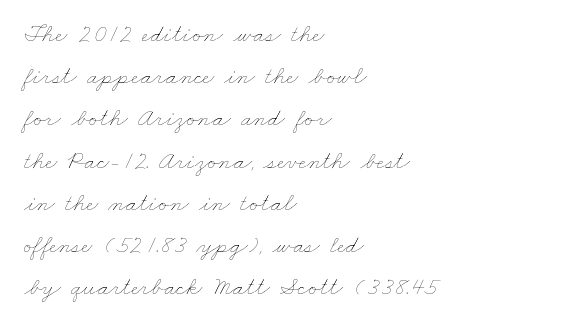
Q: Is the text bold? A: No.
Q: Is the text underlined? A: No.
Q: How is the paragraph aligned? A: Left-aligned.
Q: Is the spacing between letters normal or unusually wide? A: Normal.
Q: Is the spacing between lines tight, normal or loose? A: Normal.
